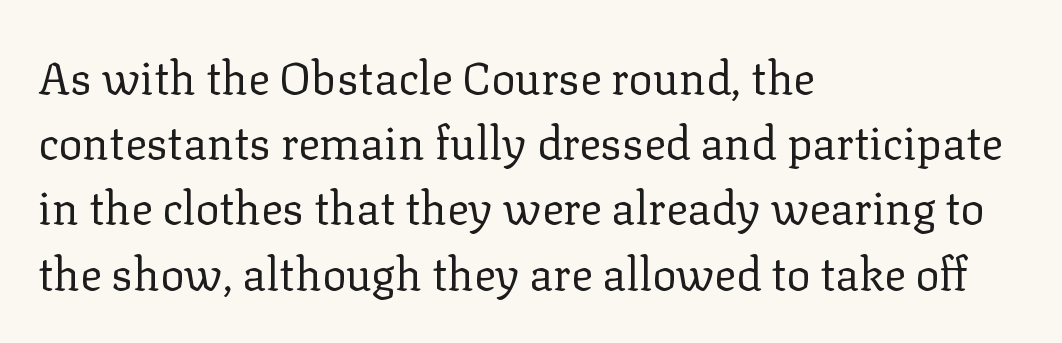
The font is comparable to plain body text, perhaps lighter. The letters carry serifs — small finishing strokes at the ends of their stems. A classic flush-left, rag-right setting is used for this passage. Here the designer chose a conventional face with non-uniform glyph widths.
